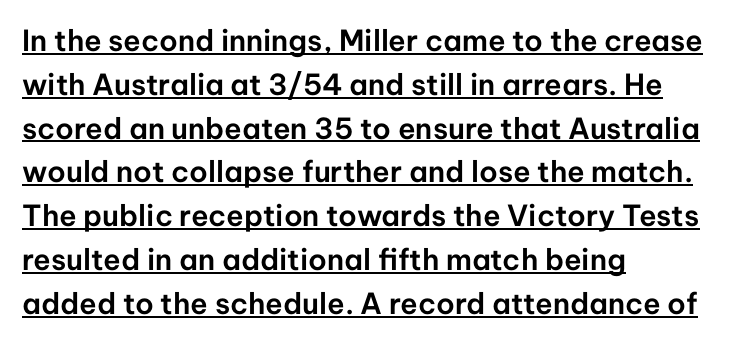
A student would call this left alignment; a typographer would say flush left, rag right. Each letter's strokes conclude bluntly, with no projecting serifs. These lines were composed using upright roman letters. The tracking reads as untouched default to a designer's eye. The rendering uses natural spacing where letterforms have individual widths.
